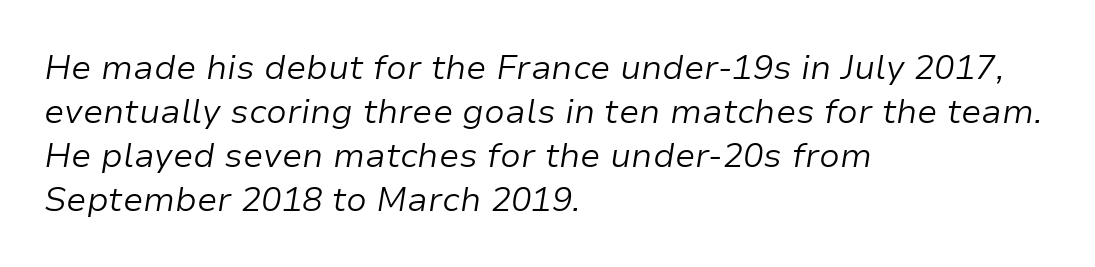
The image shows 34 px light type, italic (leaning right); set left-aligned, normal line spacing (1.29x), normal letter spacing, not underlined; low stroke contrast and a medium x-height.
